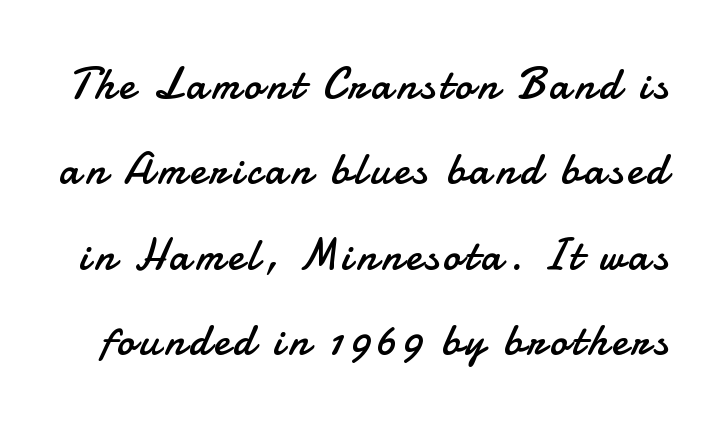
The face looks like a standard text weight, possibly lighter. Typographically, this falls in the sans-serif category. Do the characters align in a grid? No, the font is proportional. Does the leading feel generous? Absolutely, it's lavish. Lines of text with bare space underneath.
